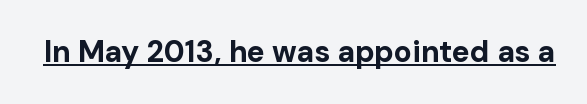
These words are printed bold, with thick strokes throughout. Varying glyph widths throughout — classic text-font behaviour. Words appear dense and cohesive because spacing is normal. The designer went with a sans here, leaving each stem footless.
